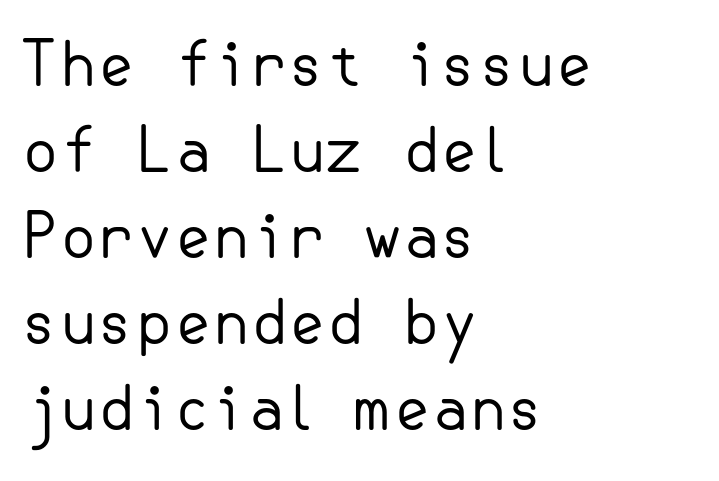
Q: Is the text bold? A: No.
Q: Is the text italic (slanted)? A: No, it is upright.
Q: Is the typeface a serif or a sans-serif typeface? A: Sans-serif.
Q: Is the text underlined? A: No.
Q: How is the paragraph aligned? A: Left-aligned.
Q: Is the spacing between letters normal or unusually wide? A: Normal.
Q: Is the spacing between lines tight, normal or loose? A: Normal.
Q: Width (condensed, normal, or wide)? A: Normal.
Q: Stroke contrast? A: Low.
Q: x-height? A: Small.
